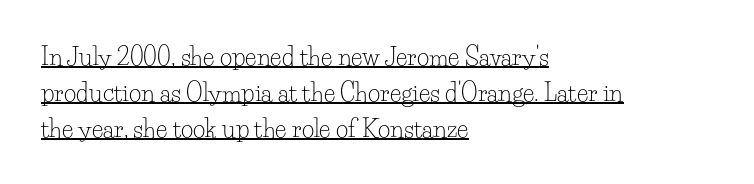
{"italic": "no", "bold": "no", "underline": "yes", "align": "left", "line_spacing": "normal", "line_spacing_ratio": 1.5, "letter_spacing": "normal", "letter_spacing_em": 0.0, "glyph_px": 24}
